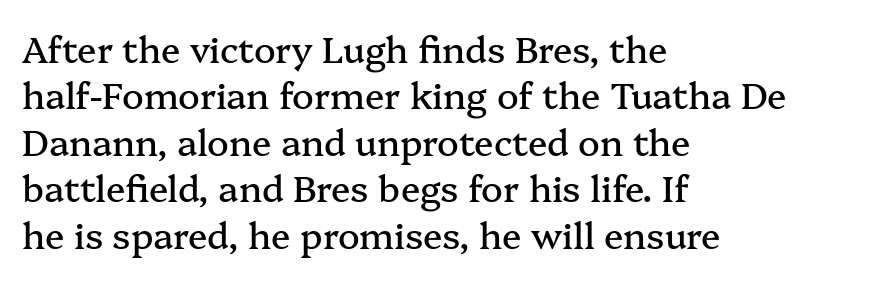
The area under the type is left untouched. Each word holds together tightly as a unit, with standard inter-letter gaps. Do the characters align in a grid? No, the font is proportional. The font's upright variant was chosen for this text. Every row of glyphs begins at an identical x-position on the left. Font category for this specimen: serif.
